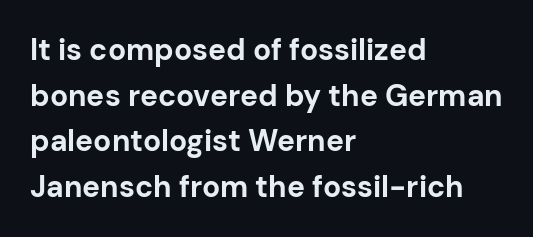
The image shows 30 px bold sans-serif type, upright; set left-aligned, normal line spacing (1.52x), normal letter spacing, not underlined; low stroke contrast and a medium x-height.
